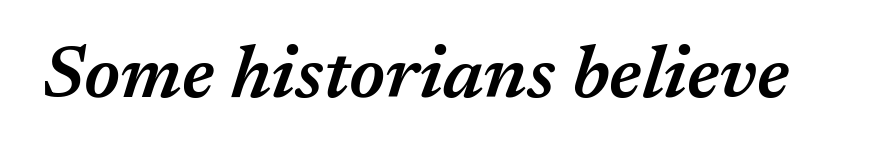
Honestly, there is no underline to notice here at all. The characters look somewhat weighty, a semibold short of true bold. Yep, that's italic — everything's leaning. The face used here is proportionally spaced, like ordinary book or web type.
